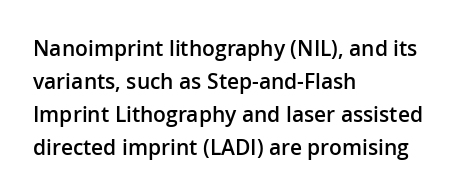
Q: Is the text bold? A: Semi-bold.
Q: Is the text italic (slanted)? A: No, it is upright.
Q: Is the text underlined? A: No.
Q: How is the paragraph aligned? A: Left-aligned.
Q: Is the spacing between letters normal or unusually wide? A: Normal.
Q: Is the spacing between lines tight, normal or loose? A: Normal.
